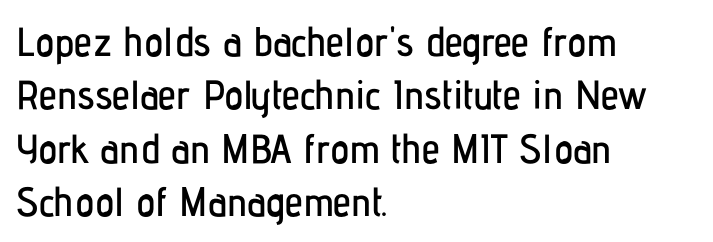
{"serif": "no", "italic": "no", "width": "condensed", "stroke_contrast": "low", "x_height": "medium", "monospaced": "no", "underline": "no", "align": "left", "line_spacing": "normal", "line_spacing_ratio": 1.3, "letter_spacing": "normal", "letter_spacing_em": 0.0, "glyph_px": 41}
